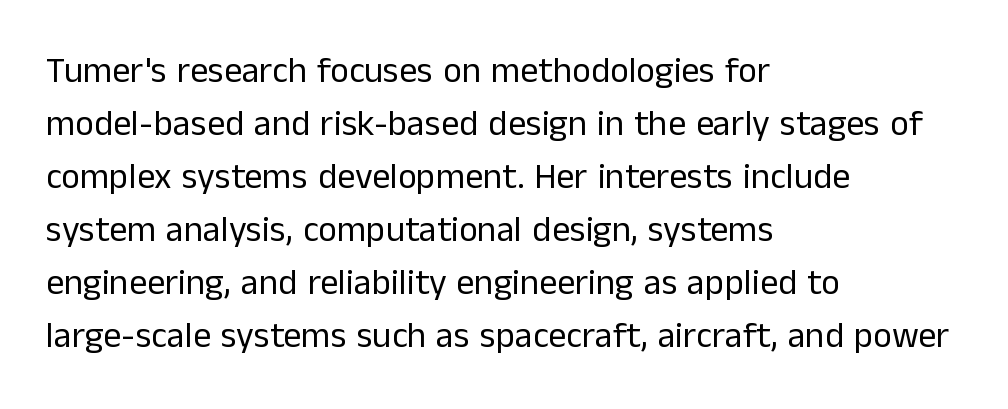
The type sits square on the baseline with zero lean. Casual observation: everything's shoved over to the left. No chunkiness to these letters — they're not bold. This rendering features lettering with no underline. Baseline-to-baseline distance is the conventional proportion of letter height. Default kerning and tracking; the words read as compact shapes.
